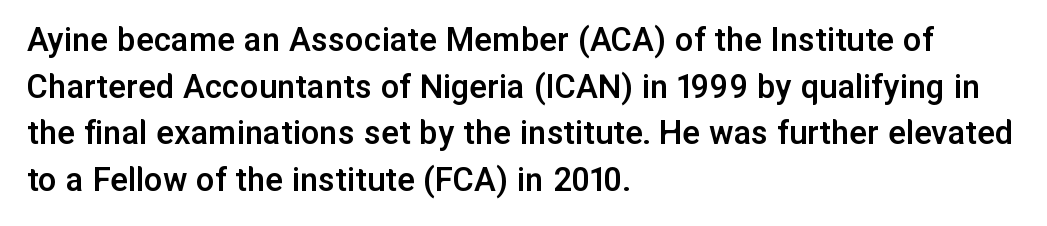
No feet cap the strokes, marking this as sans-serif type. The compositor pushed each line to the left boundary. Rule under the text: the space is simply empty. Evenly set lines give the paragraph a standard silhouette. Tracking here is standard; glyphs follow each other at the usual distance.
